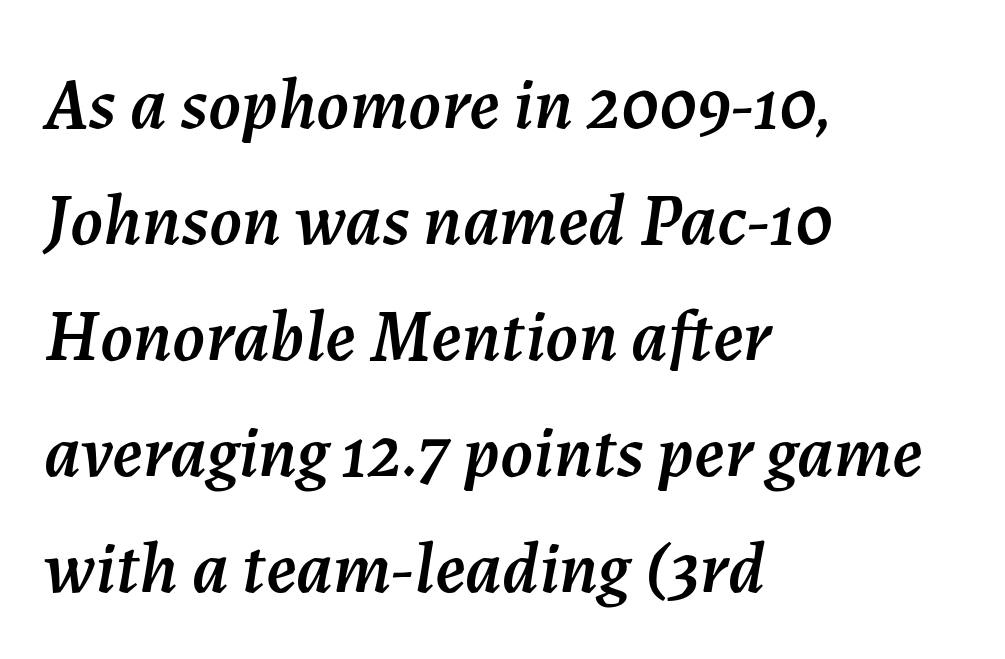
The image shows 73 px text type, italic (leaning right); set left-aligned, normal line spacing (1.59x), normal letter spacing, not underlined; medium stroke contrast and a medium x-height.
